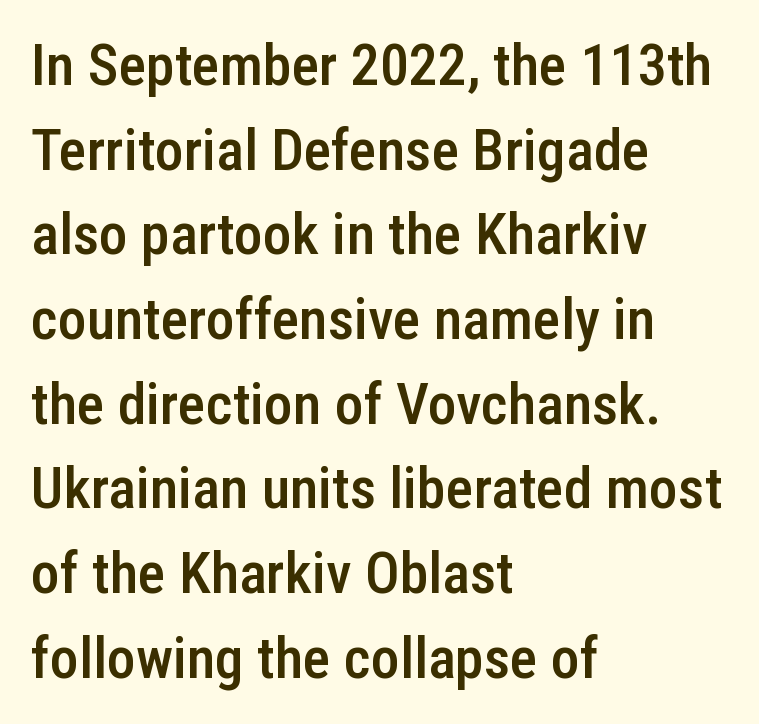
These lines are rendered in a variable-pitch font. If you measured baseline to baseline, you'd find a middling distance. Line starts are locked; line ends wander. A typesetter would call this zero additional tracking.
